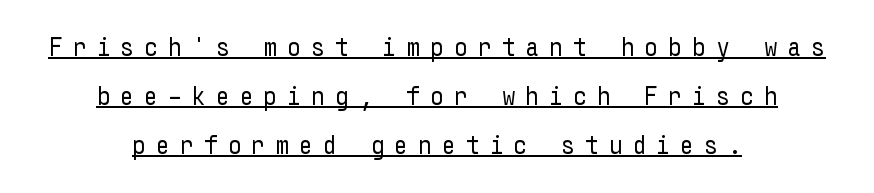
The image shows 27 px text type, upright; set centered, line spacing 1.82x, unusually wide letter spacing (+0.37 em), underlined.
